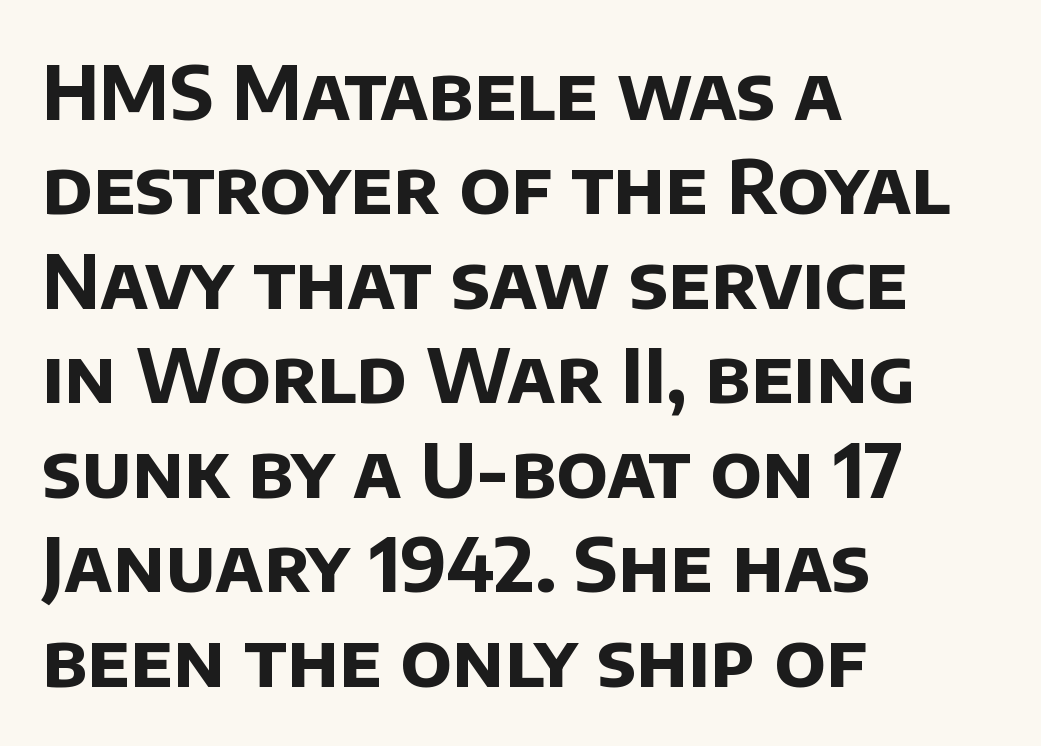
Q: Is the text bold? A: Yes.
Q: Is the typeface a serif or a sans-serif typeface? A: Sans-serif.
Q: Is the text underlined? A: No.
Q: How is the paragraph aligned? A: Left-aligned.
Q: Is the spacing between letters normal or unusually wide? A: Normal.
Q: Is the spacing between lines tight, normal or loose? A: Normal.
Q: Width (condensed, normal, or wide)? A: Normal.
Q: Stroke contrast? A: Low.
Q: x-height? A: Large.
Q: Monospaced? A: No.
